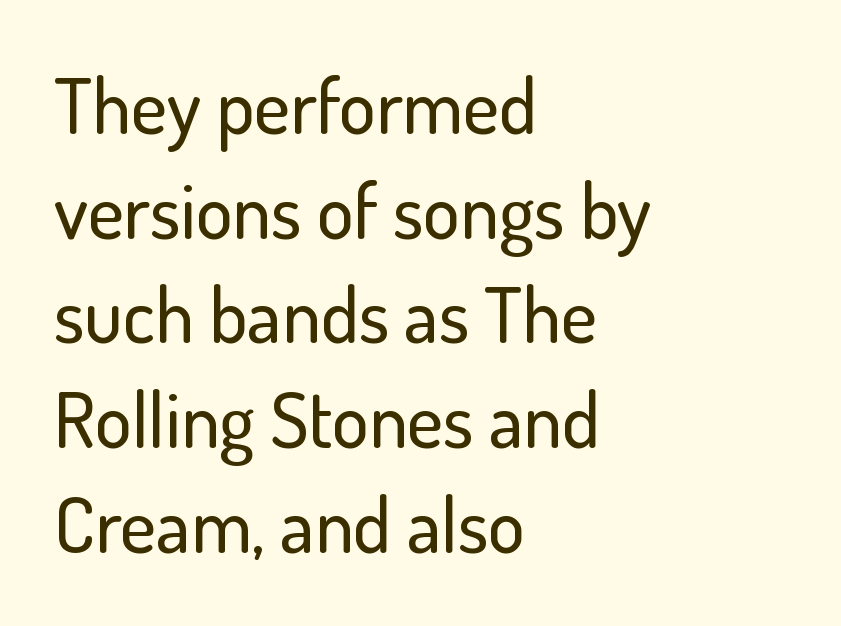
{"serif": "no", "italic": "no", "width": "normal", "stroke_contrast": "low", "x_height": "small", "monospaced": "no", "underline": "no", "align": "left", "line_spacing": "normal", "line_spacing_ratio": 1.36, "letter_spacing": "normal", "letter_spacing_em": 0.0, "glyph_px": 77}
